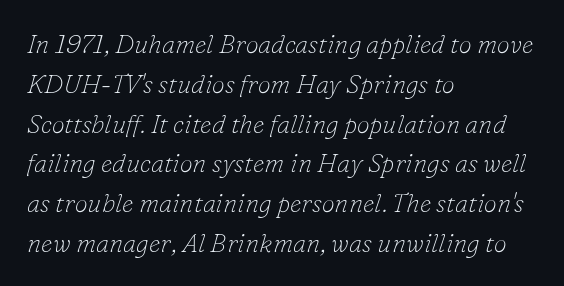
These lines were composed using italics. Line beginnings align vertically; line endings do not. A normal amount of white space separates one row of letters from the next. The passage shown is not bold in any degree.
